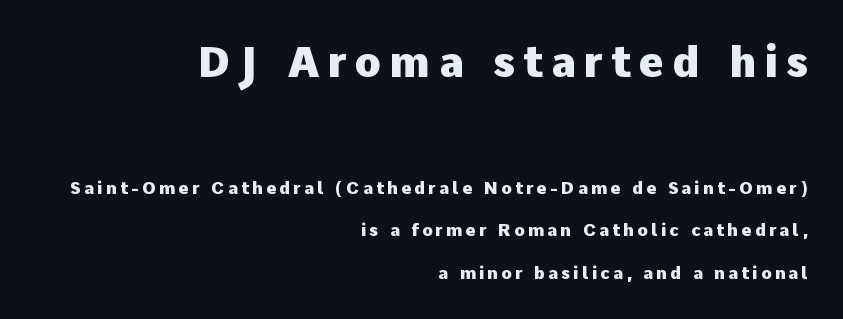
{"serif": "no", "italic": "no", "bold": "yes", "weight": "heavy", "width": "normal", "stroke_contrast": "low", "x_height": "medium", "monospaced": "no", "underline": "no", "align": "right", "line_spacing": "loose", "line_spacing_ratio": 2.5, "larger_block": "first", "size_ratio": 2.53, "glyph_px": 43}
